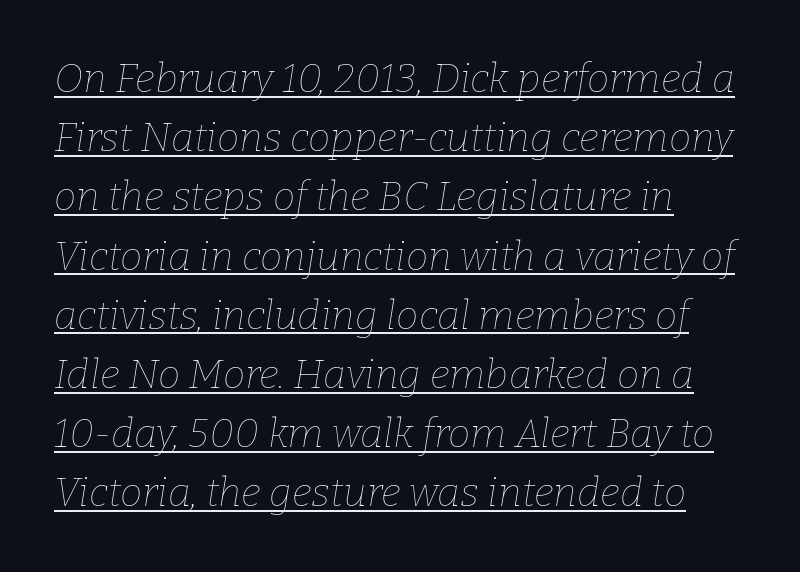
Every word sits above its own underline. A student would call this left alignment; a typographer would say flush left, rag right. Heft: none added — not bold. Note the varied advance widths — an 'i' is clearly narrower than an 'm'. Default kerning and tracking; the words read as compact shapes. The face used here has a pronounced slope to its letters.
